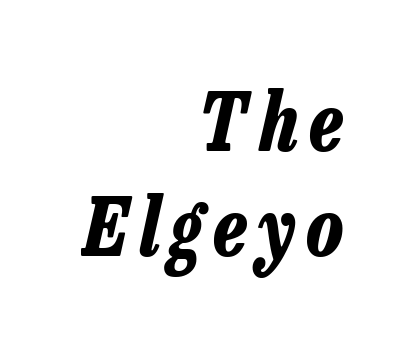
{"italic": "yes", "lean": "right", "slant_degrees": 13, "bold": "yes", "weight": "bold", "width": "condensed", "stroke_contrast": "low", "x_height": "medium", "monospaced": "no", "underline": "no", "align": "right", "line_spacing": "normal", "line_spacing_ratio": 1.31, "glyph_px": 80}
